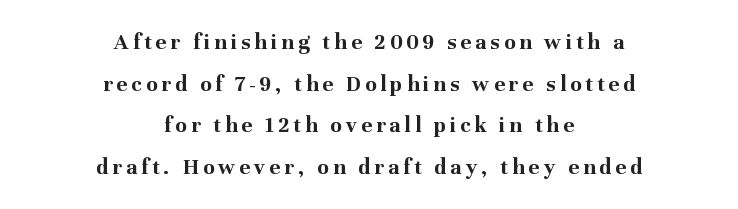
The image shows 23 px bold type, upright; set centered, line spacing 1.81x, not underlined.
